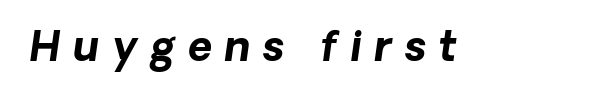
{"italic": "yes", "lean": "right", "slant_degrees": 8, "bold": "yes", "weight": "bold", "width": "normal", "stroke_contrast": "low", "x_height": "medium", "monospaced": "no", "underline": "no", "letter_spacing": "wide", "letter_spacing_em": 0.31, "glyph_px": 41}
